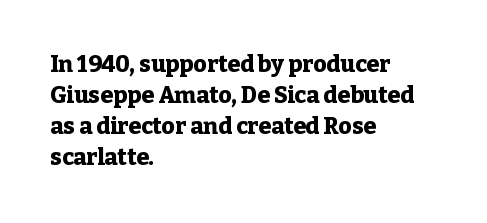
Q: Is the text bold? A: Yes.
Q: Is the text italic (slanted)? A: No, it is upright.
Q: Is the text underlined? A: No.
Q: How is the paragraph aligned? A: Left-aligned.
Q: Is the spacing between letters normal or unusually wide? A: Normal.
Q: Is the spacing between lines tight, normal or loose? A: Normal.
